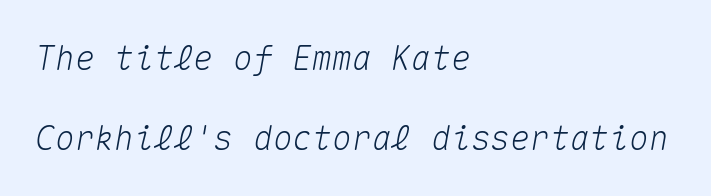
{"italic": "yes", "lean": "right", "slant_degrees": 10, "width": "normal", "stroke_contrast": "medium", "x_height": "medium", "monospaced": "yes", "underline": "no", "align": "left", "line_spacing": "loose", "line_spacing_ratio": 2.41, "letter_spacing": "normal", "letter_spacing_em": 0.0, "glyph_px": 33}
